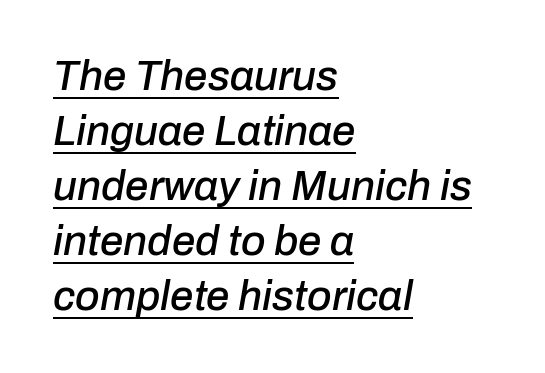
Proportional: the letters do not fall into vertical columns. One-word summary of the alignment: left. Nobody touched the tracking dial on this one. Compared with typical paragraphs, the rows here are spaced about the same. Quick note: italic. Like a heading marked for emphasis, these lines bear an underscore.
